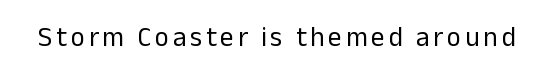
The image shows 27 px text type, upright; set not underlined.
